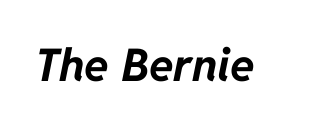
The image shows 45 px bold type, italic (leaning right); set normal letter spacing, not underlined; low stroke contrast and a medium x-height.
